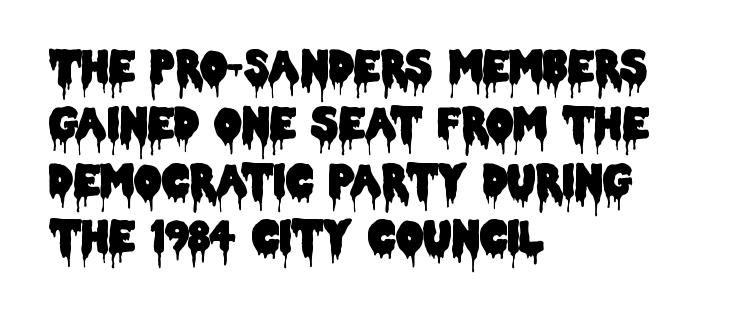
{"serif": "no", "italic": "no", "width": "condensed", "stroke_contrast": "low", "x_height": "large", "monospaced": "no", "underline": "no", "align": "left", "line_spacing": "normal", "line_spacing_ratio": 1.32, "letter_spacing": "normal", "letter_spacing_em": 0.0, "glyph_px": 43}
